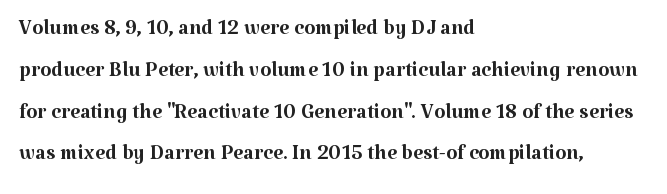
Bold? No — there's no thickening of the strokes. Check the space under the baseline: it is left empty. You could not count columns in this text — the font is proportionally spaced. Compared with a centered layout, this one pins lines to the left instead.
